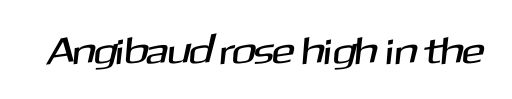
{"serif": "no", "width": "normal", "stroke_contrast": "medium", "x_height": "medium", "monospaced": "no", "underline": "no", "letter_spacing": "normal", "letter_spacing_em": 0.0, "glyph_px": 38}
